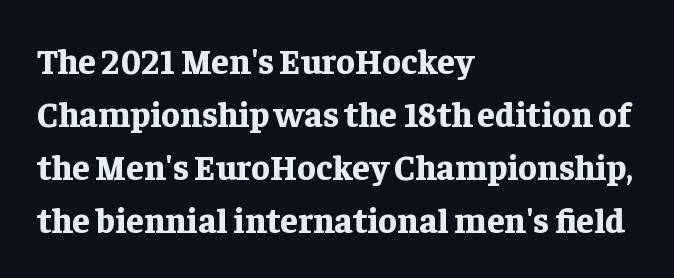
The face used here is proportionally spaced, like ordinary book or web type. No italicization has been applied; the sample stays upright. Students, observe: this is what conventionally led text looks like. Anything drawn beneath the words? Only blank space. Does the type have serifs? Yes, each stem ends in a small foot.
